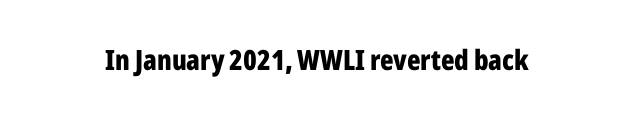
{"serif": "no", "italic": "no", "bold": "yes", "weight": "bold", "width": "condensed", "stroke_contrast": "low", "x_height": "medium", "monospaced": "no", "underline": "no", "letter_spacing": "normal", "letter_spacing_em": 0.0, "glyph_px": 28}
